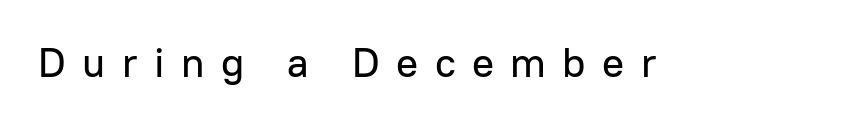
{"serif": "no", "italic": "no", "width": "normal", "stroke_contrast": "low", "x_height": "medium", "monospaced": "no", "underline": "no", "letter_spacing": "wide", "letter_spacing_em": 0.4, "glyph_px": 41}
